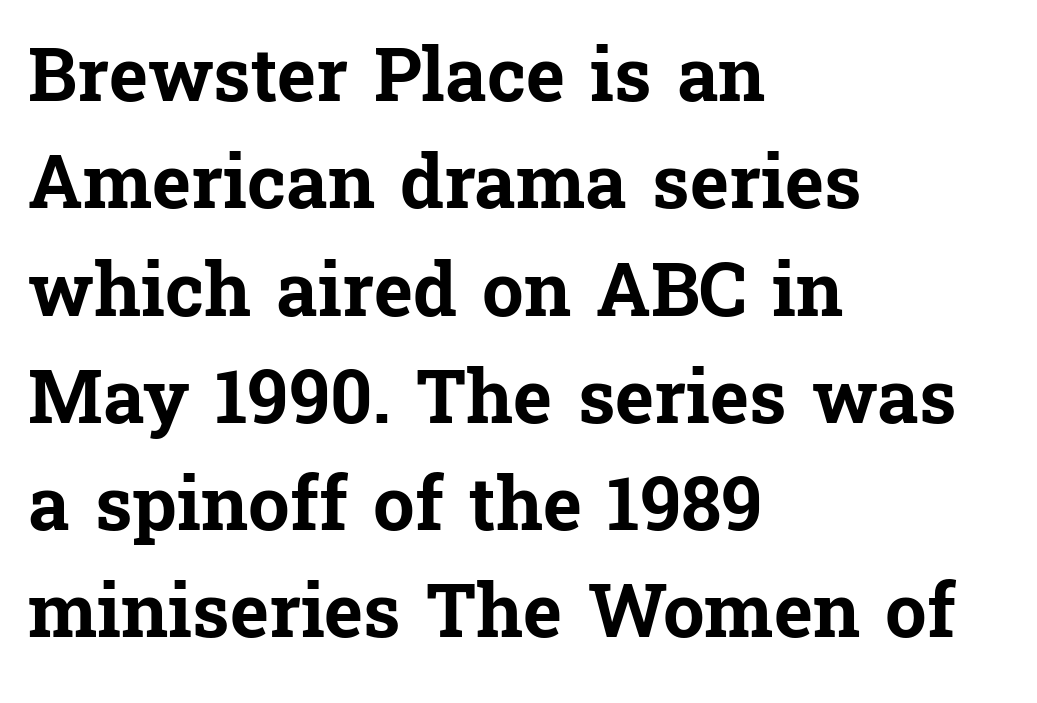
The image shows 74 px bold serif type, upright; set left-aligned, normal line spacing (1.45x), normal letter spacing, not underlined; low stroke contrast and a medium x-height.
